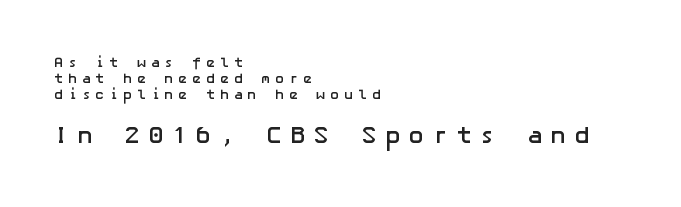
The image shows 24 px bold type, upright; set left-aligned, tight line spacing (1.15x), unusually wide letter spacing (+0.32 em), not underlined; the second (bottom) block is 1.71x larger.
